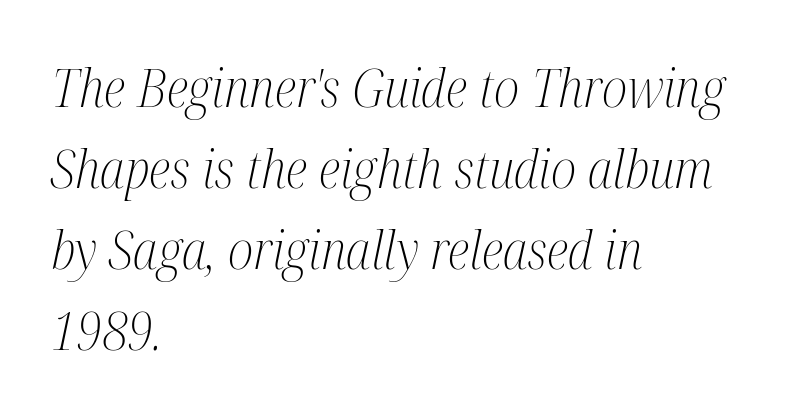
The image shows 52 px light, condensed serif type, italic (leaning right); set left-aligned, normal line spacing (1.56x), normal letter spacing, not underlined; medium stroke contrast and a medium x-height.
